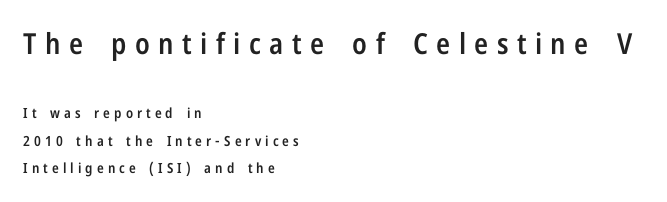
Q: Is the text bold? A: Semi-bold.
Q: Is the text italic (slanted)? A: No, it is upright.
Q: Is the typeface a serif or a sans-serif typeface? A: Sans-serif.
Q: Is the text underlined? A: No.
Q: How is the paragraph aligned? A: Left-aligned.
Q: Is the spacing between letters normal or unusually wide? A: Unusually wide.
Q: Is the spacing between lines tight, normal or loose? A: Loose.
Q: Which block of text is set in a larger size, the first (top) or the second (bottom)? A: The first (top) one.
Q: Width (condensed, normal, or wide)? A: Condensed.
Q: Stroke contrast? A: Low.
Q: x-height? A: Medium.
Q: Monospaced? A: No.
